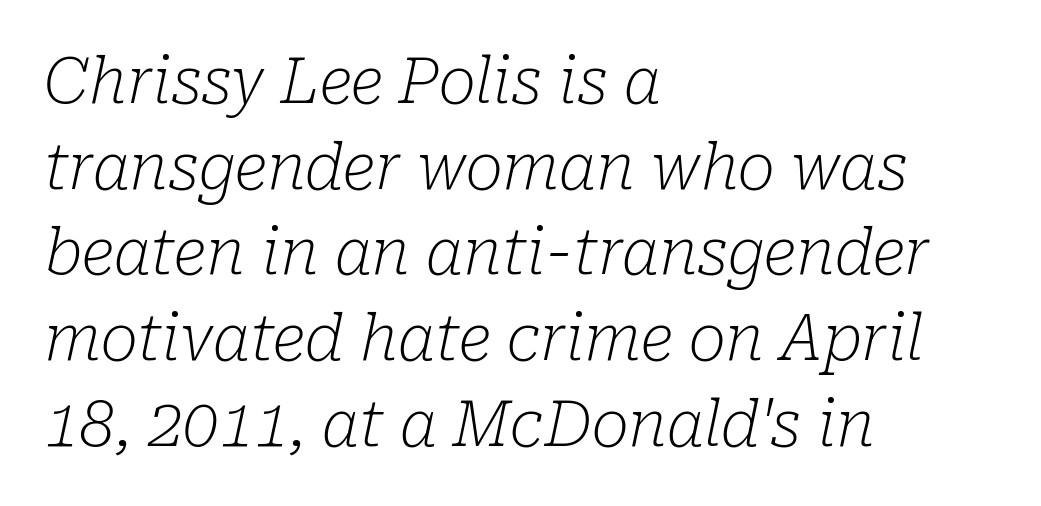
The image shows 63 px light serif type, italic (leaning right); set left-aligned, normal line spacing (1.36x), normal letter spacing, not underlined; low stroke contrast and a medium x-height.
